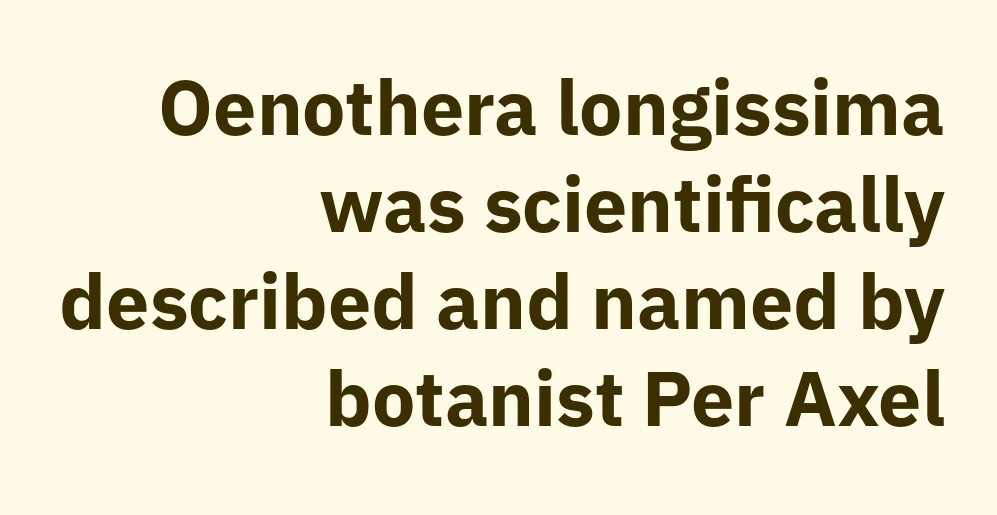
{"serif": "no", "italic": "no", "bold": "yes", "weight": "bold", "width": "normal", "stroke_contrast": "low", "x_height": "medium", "monospaced": "no", "underline": "no", "align": "right", "line_spacing": "normal", "line_spacing_ratio": 1.26, "letter_spacing": "normal", "letter_spacing_em": 0.0, "glyph_px": 77}
